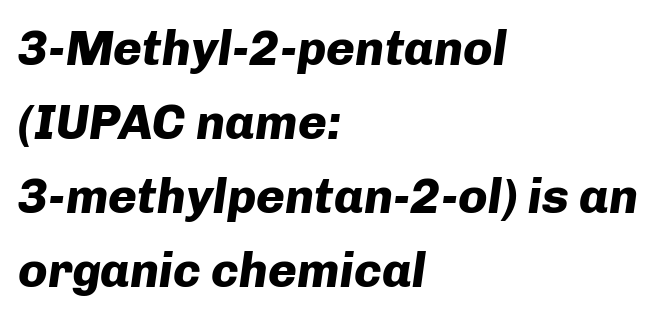
Does extra space separate the letters? No, they use regular spacing. Underline: absent. Strong, thick strokes mark this as bold type. The face used here is proportionally spaced, like ordinary book or web type.
